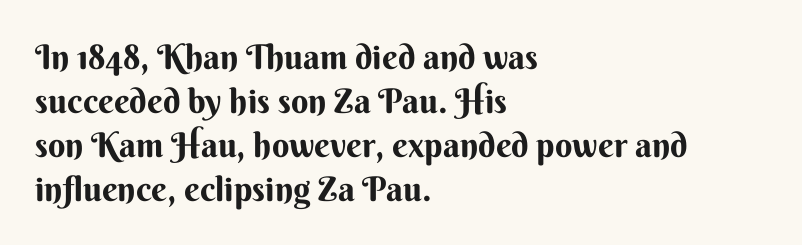
Q: Is the text italic (slanted)? A: No, it is upright.
Q: Is the typeface a serif or a sans-serif typeface? A: Sans-serif.
Q: Is the text underlined? A: No.
Q: How is the paragraph aligned? A: Left-aligned.
Q: Is the spacing between letters normal or unusually wide? A: Normal.
Q: Is the spacing between lines tight, normal or loose? A: Normal.
Q: Width (condensed, normal, or wide)? A: Normal.
Q: Stroke contrast? A: Medium.
Q: x-height? A: Small.
Q: Monospaced? A: No.
